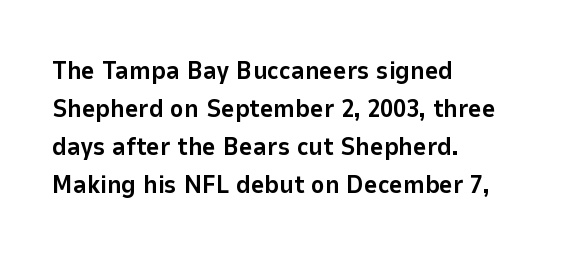
Q: Is the text bold? A: Yes.
Q: Is the text italic (slanted)? A: No, it is upright.
Q: Is the text underlined? A: No.
Q: How is the paragraph aligned? A: Left-aligned.
Q: Is the spacing between letters normal or unusually wide? A: Normal.
Q: Is the spacing between lines tight, normal or loose? A: Normal.
